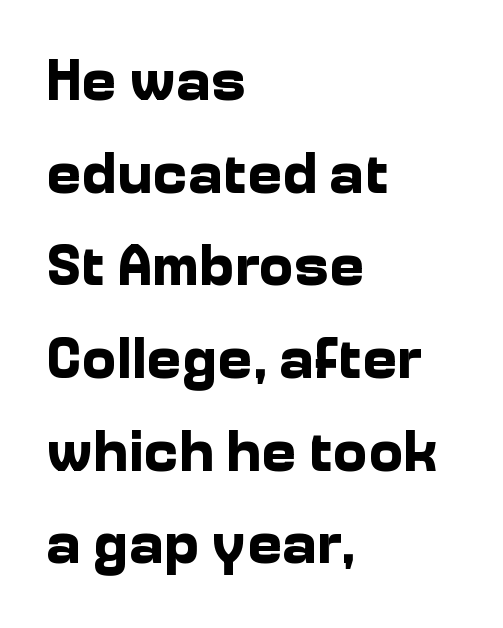
The image shows 59 px bold sans-serif type, upright; set left-aligned, normal line spacing (1.57x), normal letter spacing, not underlined; low stroke contrast and a medium x-height.
